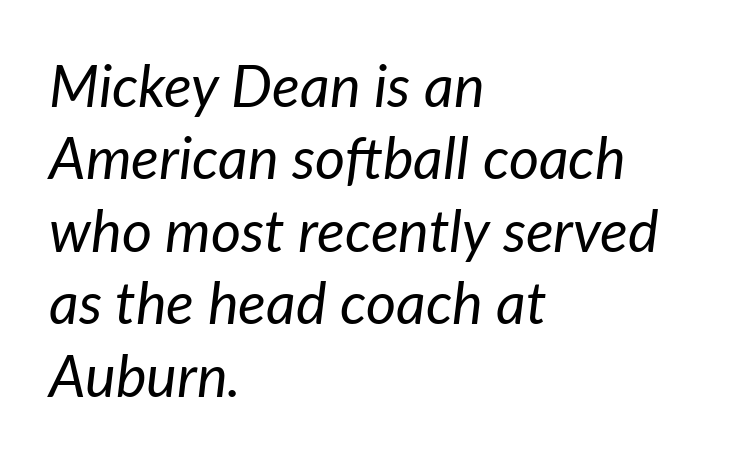
Bare-footed words on every line. This sample keeps an unexceptional amount of space between lines. How are the letters spaced? Ordinarily, with no added tracking. Heft: none added — not bold. The rendering uses natural spacing where letterforms have individual widths.
